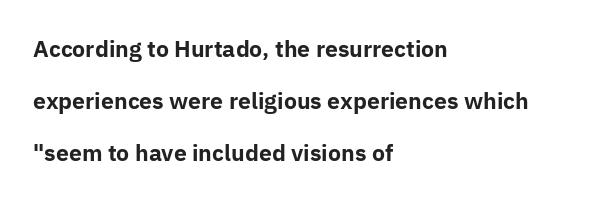
{"italic": "no", "bold": "yes", "underline": "no", "align": "left", "line_spacing": "loose", "line_spacing_ratio": 2.36, "letter_spacing": "normal", "letter_spacing_em": 0.0, "glyph_px": 22}
